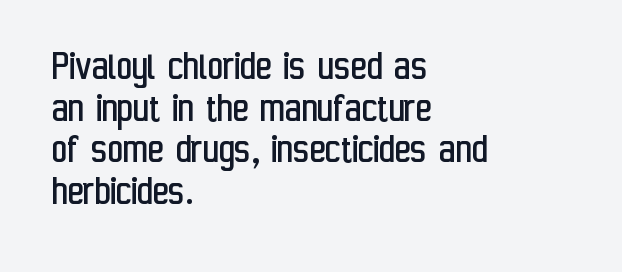
The image shows 43 px regular-weight, condensed sans-serif type, upright; set left-aligned, tight line spacing (0.97x), normal letter spacing, not underlined; low stroke contrast and a medium x-height.
